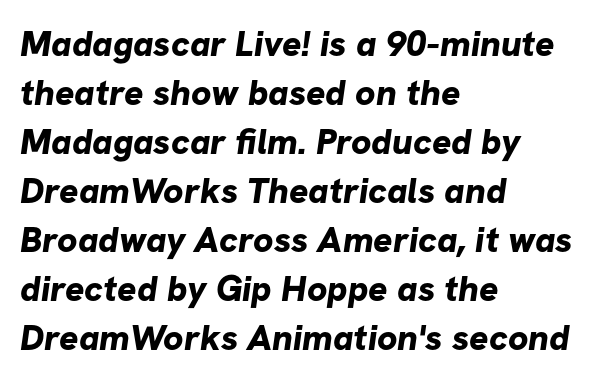
{"serif": "no", "bold": "yes", "weight": "bold", "width": "normal", "stroke_contrast": "low", "x_height": "medium", "monospaced": "no", "underline": "no", "align": "left", "line_spacing": "normal", "line_spacing_ratio": 1.36, "letter_spacing": "normal", "letter_spacing_em": 0.0, "glyph_px": 36}
